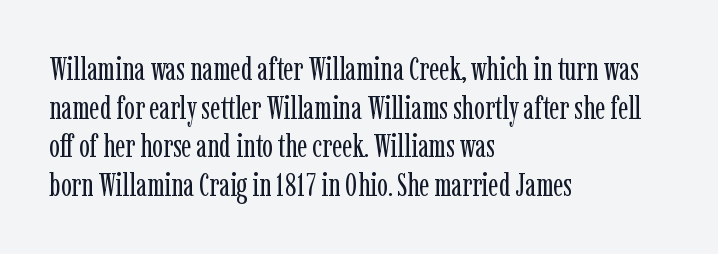
Descenders are the only things crossing below the line. The ragged edge is on the right, which tells us the setting is flush left. This sample uses a serif face. Tall strokes in this sample are plumb rather than angled.
